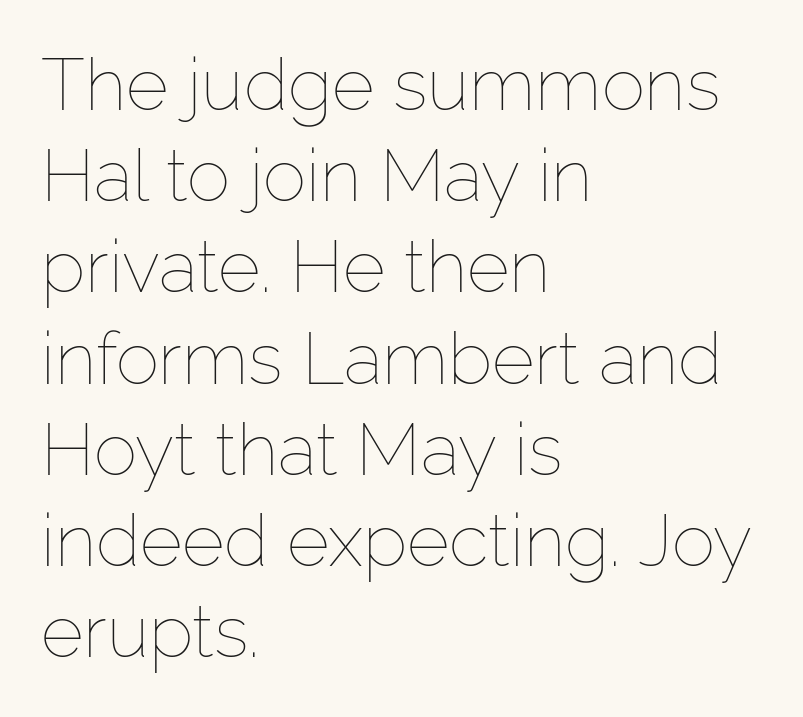
These lines were composed using upright roman letters. Vertical spacing — default. Check under the words: just untouched page. The type is set solid horizontally, with unmodified tracking. These glyphs show unthickened strokes, regular width or finer.
